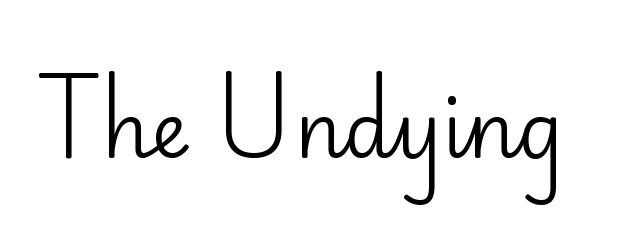
{"serif": "no", "italic": "no", "bold": "no", "weight": "regular", "width": "normal", "stroke_contrast": "low", "x_height": "small", "monospaced": "no", "underline": "no", "letter_spacing": "normal", "letter_spacing_em": 0.0, "glyph_px": 77}
